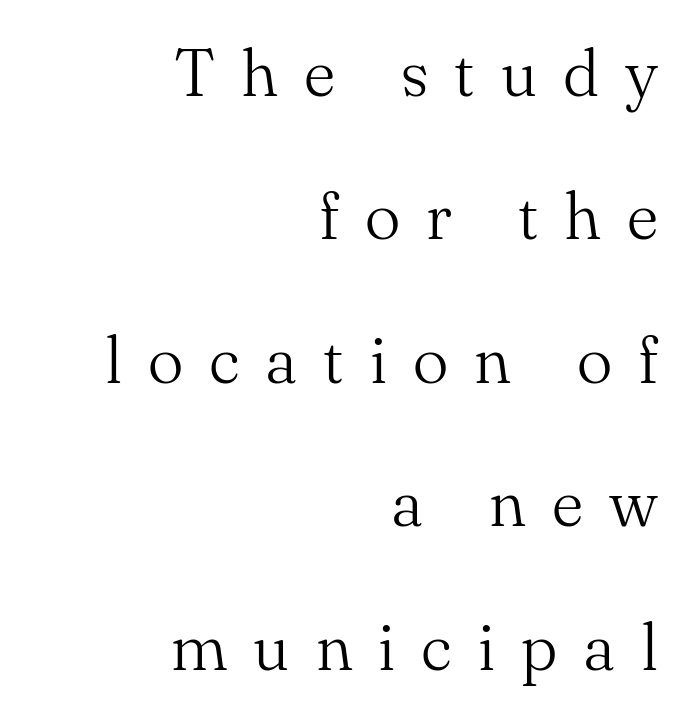
{"serif": "yes", "italic": "no", "bold": "no", "weight": "light", "width": "normal", "stroke_contrast": "medium", "x_height": "small", "monospaced": "no", "underline": "no", "align": "right", "line_spacing": "loose", "line_spacing_ratio": 2.14, "letter_spacing": "wide", "letter_spacing_em": 0.39, "glyph_px": 67}
